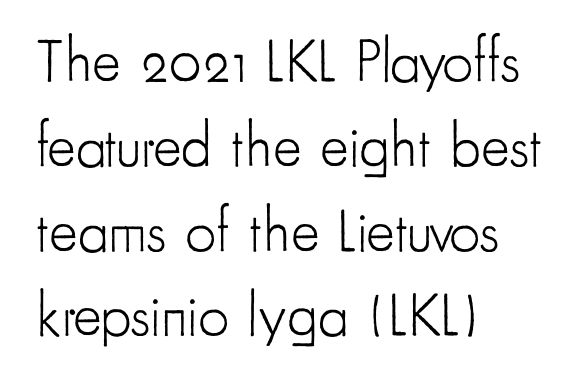
{"serif": "no", "italic": "no", "bold": "no", "weight": "light", "width": "condensed", "stroke_contrast": "low", "x_height": "small", "monospaced": "no", "underline": "no", "align": "left", "line_spacing": "normal", "line_spacing_ratio": 1.39, "letter_spacing": "normal", "letter_spacing_em": 0.0, "glyph_px": 61}
